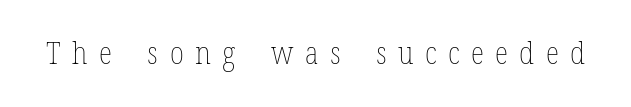
Q: Is the text bold? A: No.
Q: Is the text italic (slanted)? A: No, it is upright.
Q: Is the text underlined? A: No.
Q: Is the spacing between letters normal or unusually wide? A: Unusually wide.
Q: Width (condensed, normal, or wide)? A: Condensed.
Q: Stroke contrast? A: Low.
Q: x-height? A: Medium.
Q: Monospaced? A: No.
